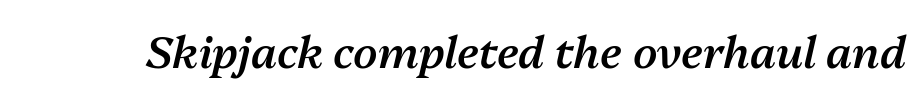
Q: Is the text bold? A: Semi-bold.
Q: Is the text italic (slanted)? A: Yes, it leans right by about 13 degrees.
Q: Is the text underlined? A: No.
Q: Is the spacing between letters normal or unusually wide? A: Normal.
Q: Width (condensed, normal, or wide)? A: Normal.
Q: Stroke contrast? A: Medium.
Q: x-height? A: Medium.
Q: Monospaced? A: No.
